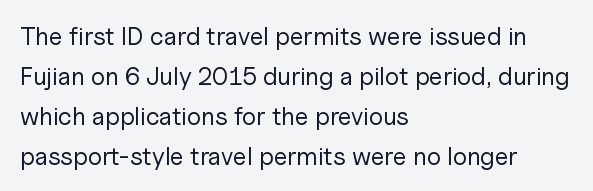
Q: Is the text bold? A: No.
Q: Is the text italic (slanted)? A: No, it is upright.
Q: Is the text underlined? A: No.
Q: How is the paragraph aligned? A: Left-aligned.
Q: Is the spacing between letters normal or unusually wide? A: Normal.
Q: Is the spacing between lines tight, normal or loose? A: Normal.
